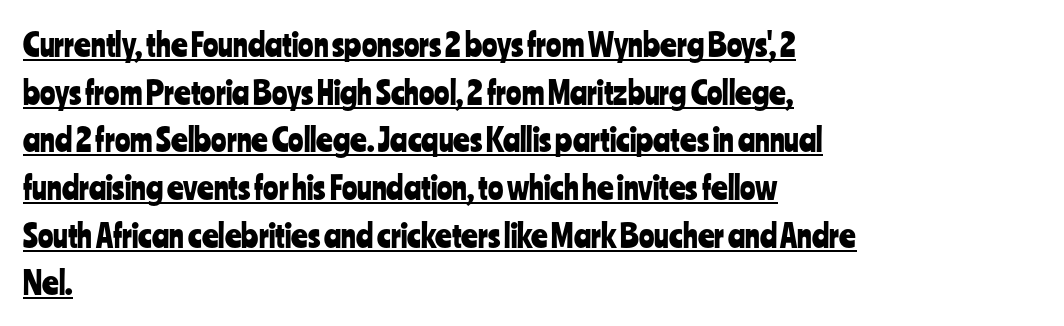
The image shows 32 px condensed sans-serif type, upright; set left-aligned, normal line spacing (1.49x), normal letter spacing, underlined; low stroke contrast and a medium x-height.
